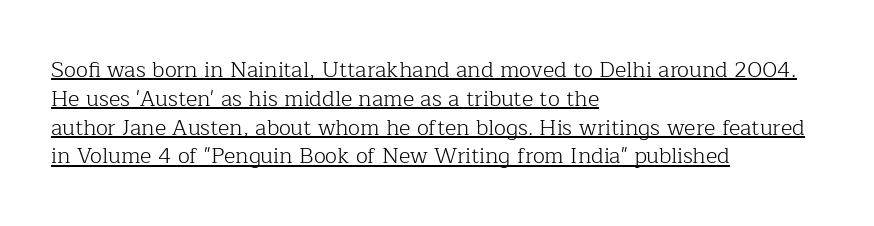
{"italic": "no", "bold": "no", "underline": "yes", "align": "left", "line_spacing": "normal", "line_spacing_ratio": 1.31, "letter_spacing": "normal", "letter_spacing_em": 0.0, "glyph_px": 22}
